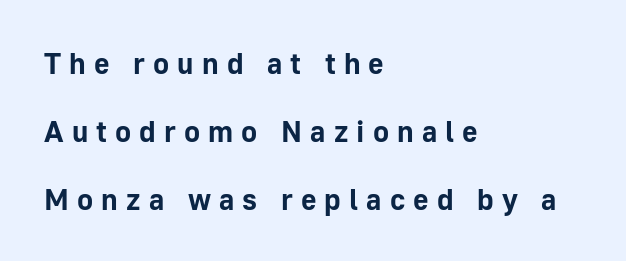
{"serif": "no", "italic": "no", "bold": "yes", "weight": "bold", "width": "normal", "stroke_contrast": "low", "x_height": "medium", "monospaced": "no", "underline": "no", "align": "left", "line_spacing": "loose", "line_spacing_ratio": 2.26, "letter_spacing": "wide", "letter_spacing_em": 0.27, "glyph_px": 30}
